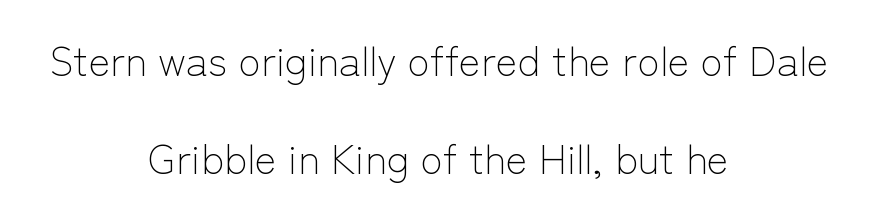
The image shows 41 px light sans-serif type, upright; set centered, loose line spacing (2.38x), normal letter spacing, not underlined; low stroke contrast and a medium x-height.
